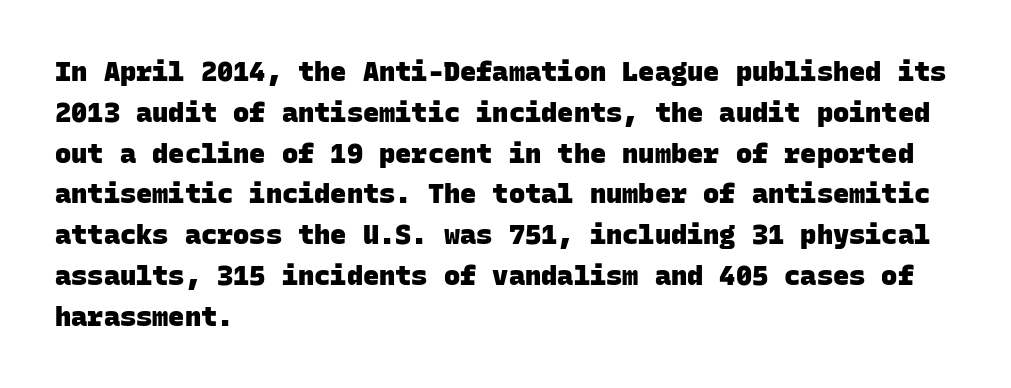
{"bold": "yes", "underline": "no", "align": "left", "line_spacing": "normal", "line_spacing_ratio": 1.51, "letter_spacing": "normal", "letter_spacing_em": 0.0, "glyph_px": 27}
